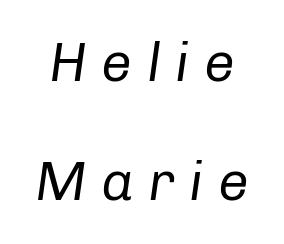
The image shows 55 px regular-weight type, italic (leaning right); set loose line spacing (2.17x), unusually wide letter spacing (+0.26 em), not underlined; low stroke contrast and a medium x-height.
